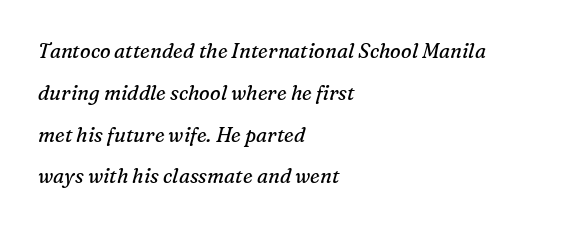
The image shows 20 px text type, italic (leaning right); set left-aligned, loose line spacing (2.09x), normal letter spacing, not underlined.
